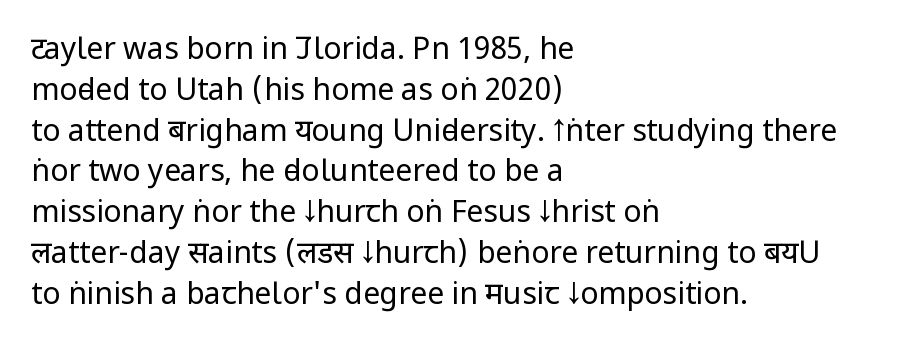
This sample keeps an unexceptional amount of space between lines. Nothing heavy about these letters — not bold at all. The type sits square on the baseline with zero lean. Caption: multi-line text, flush left, ragged right. These lines are rendered in a variable-pitch font. Note: no serifs on the glyphs.
